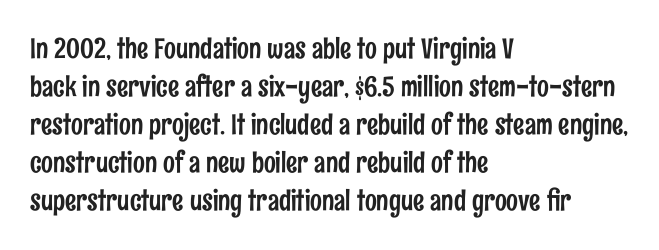
Each letter keeps its own natural width here, so spacing adapts to shape. Decoration check: the copy has no underline. No feet cap the strokes, marking this as sans-serif type. The space between consecutive lines is moderate. Do the letters lean? They stand straight. Alignment: flush left.
